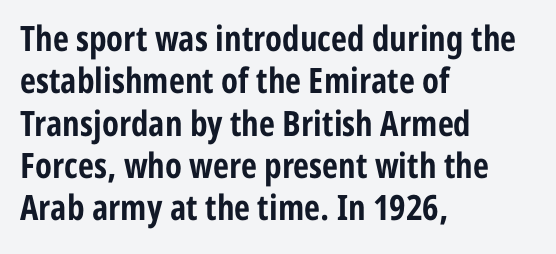
{"serif": "no", "italic": "no", "bold": "yes", "weight": "bold", "width": "condensed", "stroke_contrast": "low", "x_height": "medium", "monospaced": "no", "underline": "no", "align": "left", "line_spacing_ratio": 1.21, "letter_spacing": "normal", "letter_spacing_em": 0.0, "glyph_px": 35}
